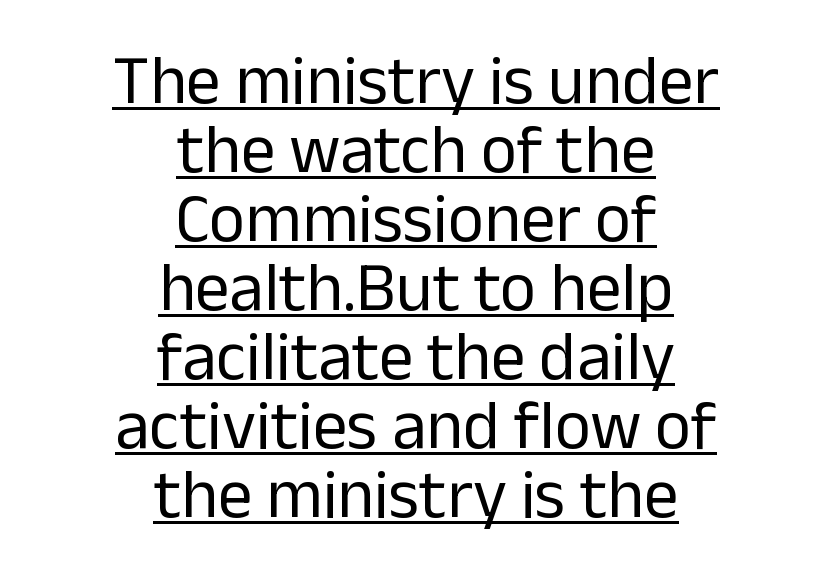
{"serif": "no", "italic": "no", "bold": "no", "weight": "regular", "width": "normal", "stroke_contrast": "low", "x_height": "medium", "monospaced": "no", "underline": "yes", "align": "center", "line_spacing": "tight", "line_spacing_ratio": 1.0, "letter_spacing": "normal", "letter_spacing_em": 0.0, "glyph_px": 69}
